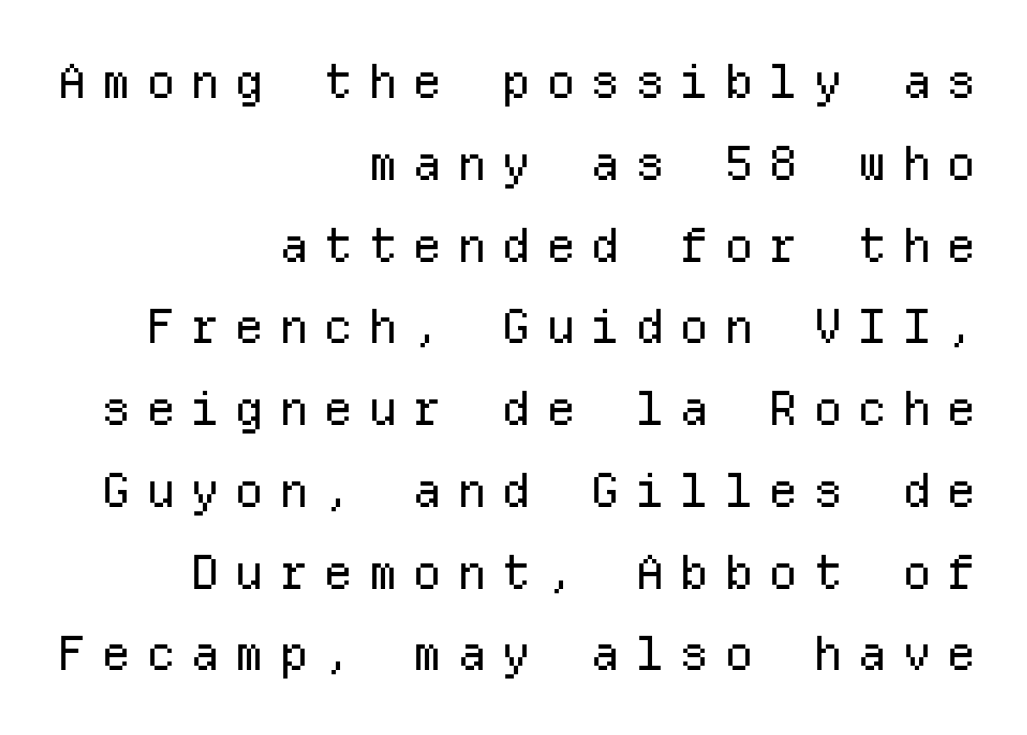
The image shows 47 px regular-weight sans-serif type, upright, monospaced; set right-aligned, line spacing 1.74x, unusually wide letter spacing (+0.31 em), not underlined; low stroke contrast and a medium x-height.
